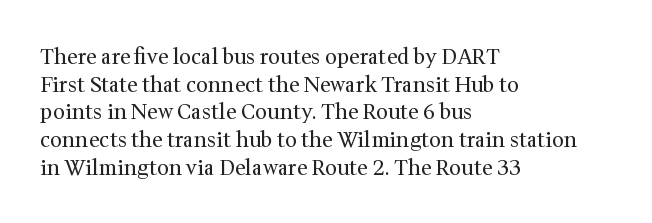
Q: Is the text bold? A: No.
Q: Is the text italic (slanted)? A: No, it is upright.
Q: Is the text underlined? A: No.
Q: How is the paragraph aligned? A: Left-aligned.
Q: Is the spacing between letters normal or unusually wide? A: Normal.
Q: Is the spacing between lines tight, normal or loose? A: Normal.
